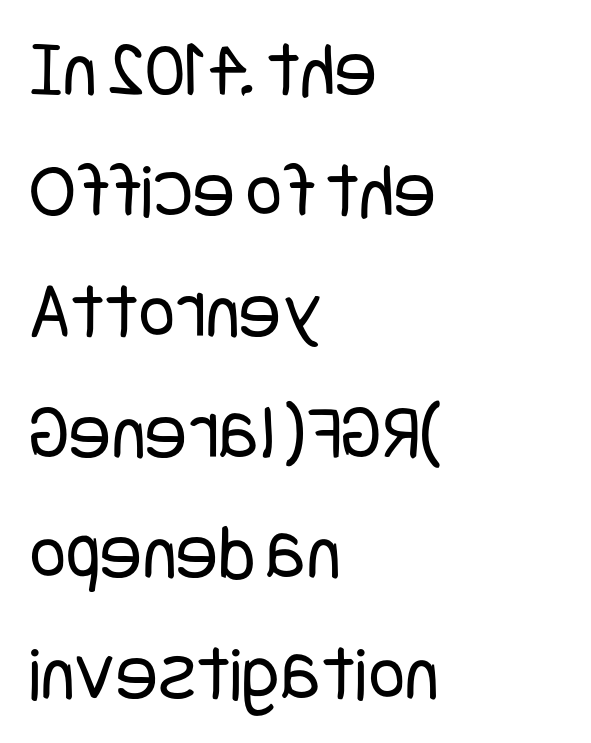
The image shows 79 px regular-weight, condensed sans-serif type, upright; set left-aligned, normal line spacing (1.53x), normal letter spacing, not underlined; low stroke contrast and a large x-height.
